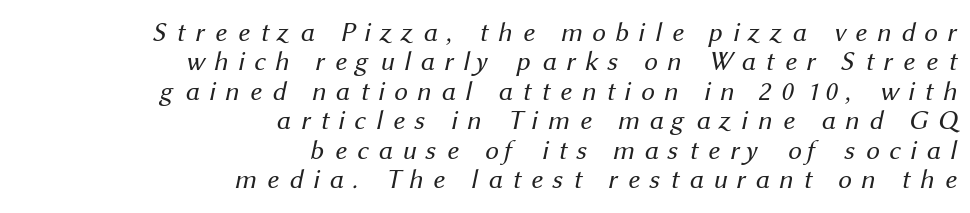
{"bold": "no", "underline": "no", "align": "right", "line_spacing": "tight", "line_spacing_ratio": 1.09, "letter_spacing": "wide", "letter_spacing_em": 0.35, "glyph_px": 27}
